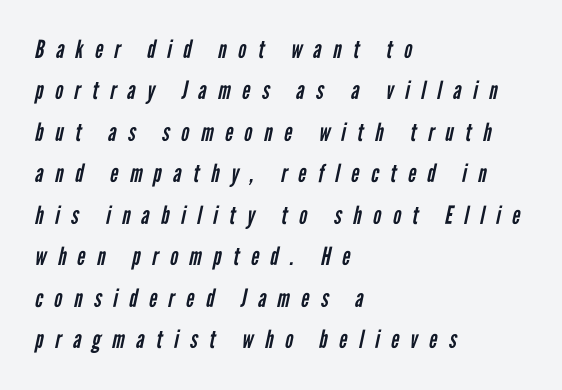
Stem width sits at or under what a default text font uses. The gaps between neighbouring characters are conspicuously large. Horizontal alignment here is leftward, the default for most running prose. Vertically, the passage feels balanced, rows spaced as you'd expect.
